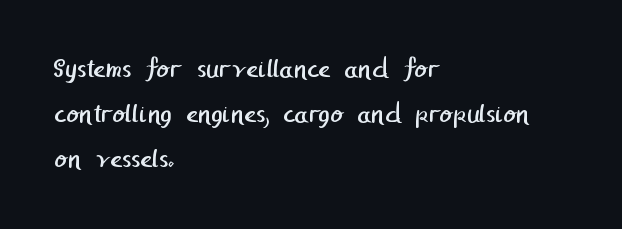
The compositor pushed each line to the left boundary. Quick note: interline space is typical. Caption: standard tracking, unaltered. The space beneath each line is pristine and unruled. Note: no serifs on the glyphs.
